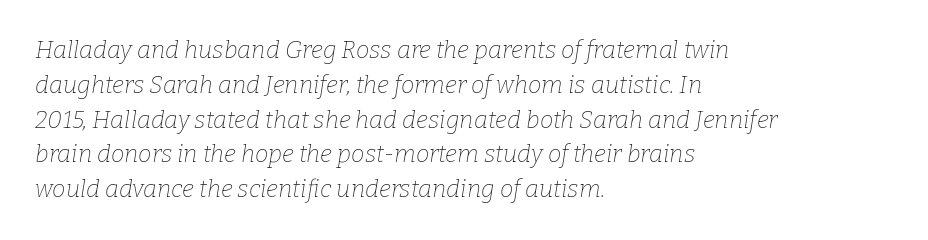
Q: Is the text bold? A: No.
Q: Is the text italic (slanted)? A: Yes, it leans right by about 9 degrees.
Q: Is the text underlined? A: No.
Q: How is the paragraph aligned? A: Left-aligned.
Q: Is the spacing between letters normal or unusually wide? A: Normal.
Q: Is the spacing between lines tight, normal or loose? A: Normal.
